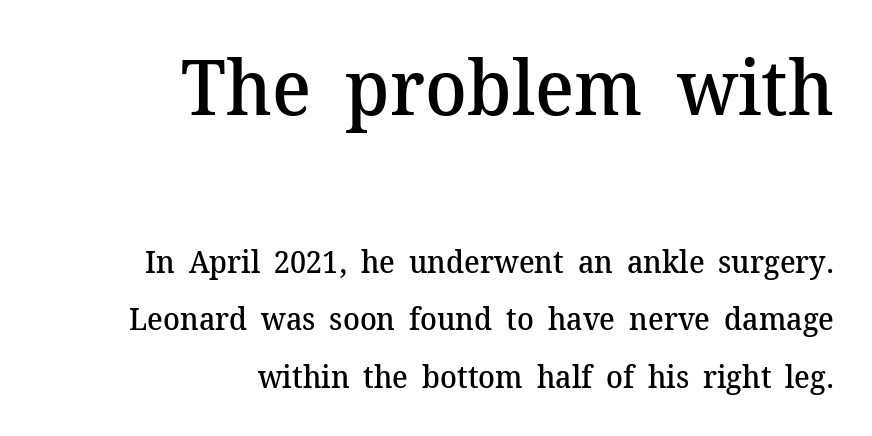
{"serif": "yes", "italic": "no", "bold": "semi", "weight": "semibold", "width": "normal", "stroke_contrast": "medium", "x_height": "medium", "monospaced": "no", "underline": "no", "align": "right", "line_spacing_ratio": 1.85, "letter_spacing": "normal", "letter_spacing_em": 0.0, "larger_block": "first", "size_ratio": 2.48, "glyph_px": 77}
